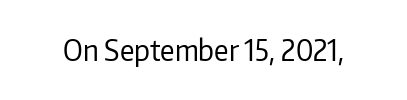
{"serif": "no", "italic": "no", "bold": "no", "weight": "regular", "width": "normal", "stroke_contrast": "low", "x_height": "medium", "monospaced": "no", "underline": "no", "letter_spacing": "normal", "letter_spacing_em": 0.0, "glyph_px": 28}
